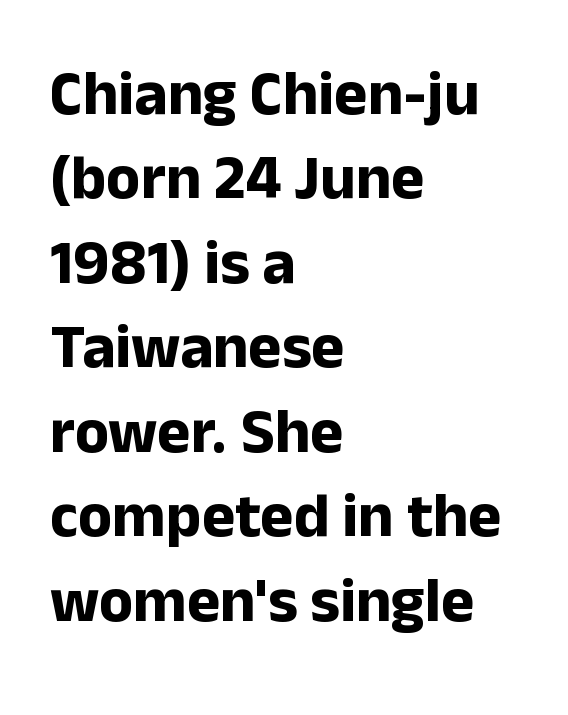
Q: Is the text bold? A: Yes.
Q: Is the text italic (slanted)? A: No, it is upright.
Q: Is the typeface a serif or a sans-serif typeface? A: Sans-serif.
Q: Is the text underlined? A: No.
Q: How is the paragraph aligned? A: Left-aligned.
Q: Is the spacing between letters normal or unusually wide? A: Normal.
Q: Is the spacing between lines tight, normal or loose? A: Normal.
Q: Width (condensed, normal, or wide)? A: Normal.
Q: Stroke contrast? A: Low.
Q: x-height? A: Medium.
Q: Monospaced? A: No.
